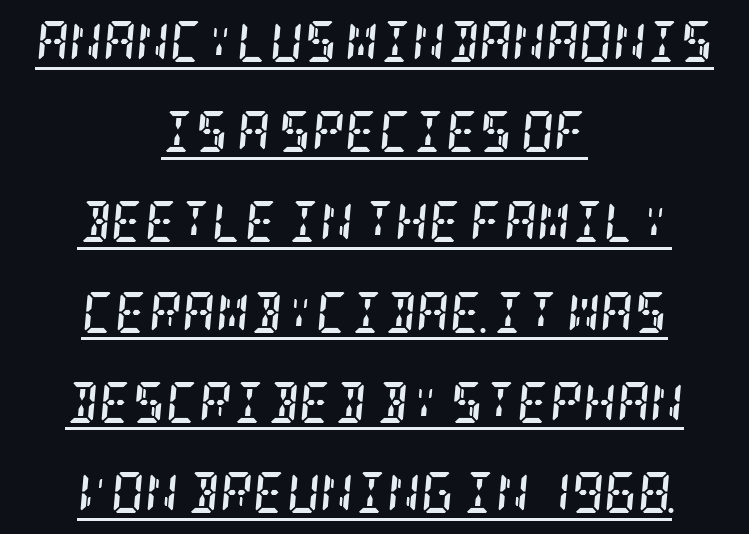
Q: Is the text bold? A: Yes.
Q: Is the text italic (slanted)? A: Yes, it leans right by about 5 degrees.
Q: Is the typeface a serif or a sans-serif typeface? A: Serif.
Q: Is the text underlined? A: Yes.
Q: How is the paragraph aligned? A: Centered.
Q: Is the spacing between letters normal or unusually wide? A: Normal.
Q: Is the spacing between lines tight, normal or loose? A: Loose.
Q: Width (condensed, normal, or wide)? A: Condensed.
Q: Stroke contrast? A: Low.
Q: x-height? A: Large.
